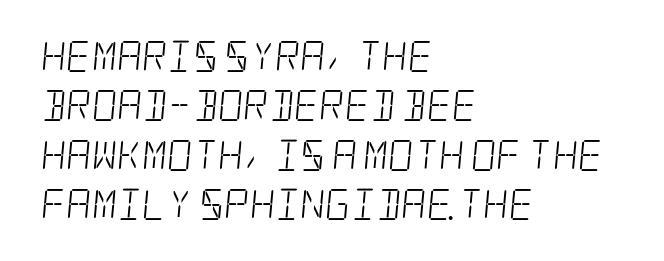
The specimen omits any rule beneath the text block's lines. Letterform terminals end in serifs throughout the passage. You could call the tracking neutral — neither tight nor loose. The space between consecutive lines is moderate. Weight: regular or lighter.
